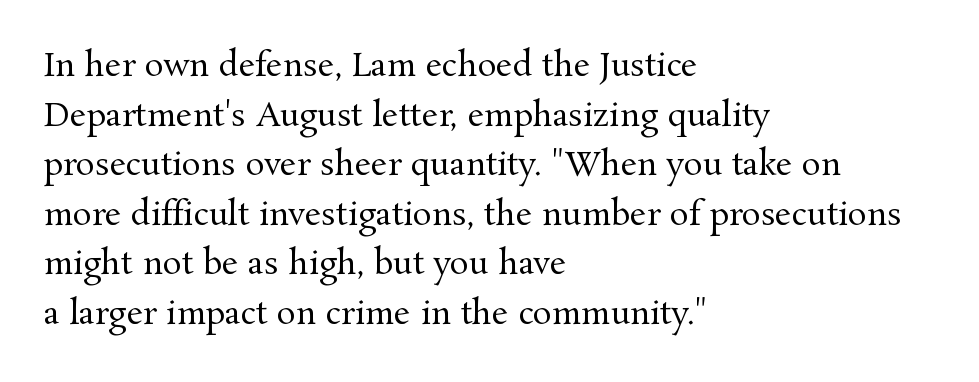
Q: Is the text bold? A: No.
Q: Is the text italic (slanted)? A: No, it is upright.
Q: Is the typeface a serif or a sans-serif typeface? A: Serif.
Q: Is the text underlined? A: No.
Q: How is the paragraph aligned? A: Left-aligned.
Q: Is the spacing between letters normal or unusually wide? A: Normal.
Q: Is the spacing between lines tight, normal or loose? A: Normal.
Q: Width (condensed, normal, or wide)? A: Normal.
Q: Stroke contrast? A: Medium.
Q: x-height? A: Medium.
Q: Monospaced? A: No.
